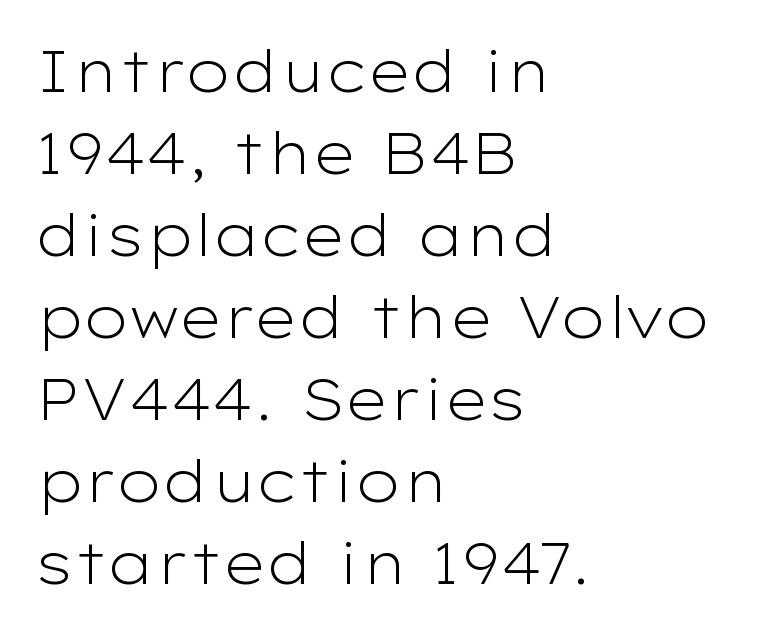
The image shows 57 px light, wide sans-serif type, upright; set left-aligned, normal line spacing (1.44x), normal letter spacing, not underlined; low stroke contrast and a medium x-height.
